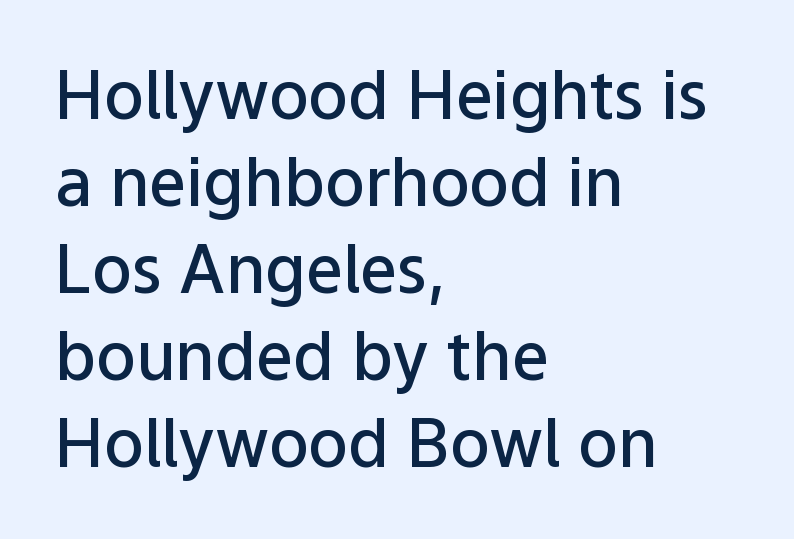
{"serif": "no", "italic": "no", "bold": "semi", "weight": "semibold", "width": "normal", "stroke_contrast": "low", "x_height": "medium", "monospaced": "no", "underline": "no", "align": "left", "line_spacing": "normal", "line_spacing_ratio": 1.32, "letter_spacing": "normal", "letter_spacing_em": 0.0, "glyph_px": 66}
